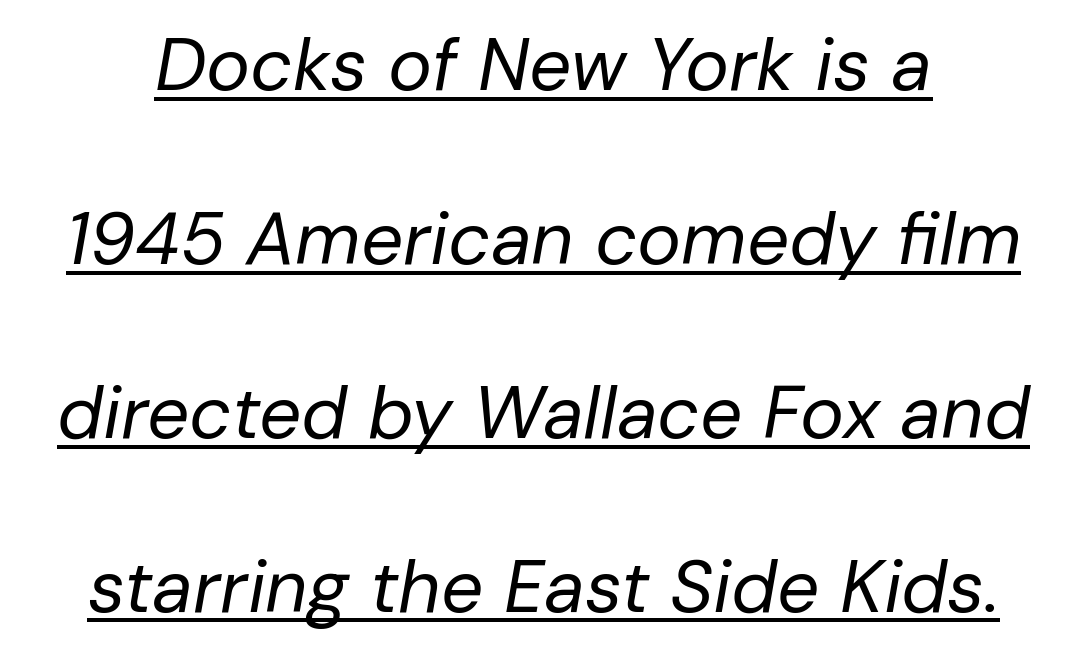
Q: Is the text bold? A: No.
Q: Is the text italic (slanted)? A: Yes, it leans right by about 10 degrees.
Q: Is the text underlined? A: Yes.
Q: Is the spacing between letters normal or unusually wide? A: Normal.
Q: Is the spacing between lines tight, normal or loose? A: Loose.
Q: Width (condensed, normal, or wide)? A: Normal.
Q: Stroke contrast? A: Low.
Q: x-height? A: Medium.
Q: Monospaced? A: No.
